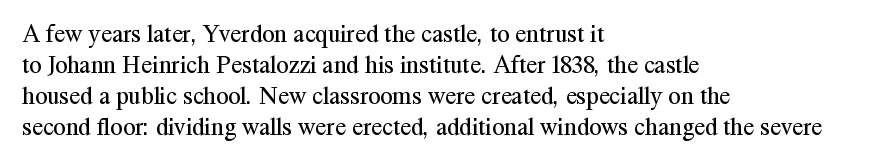
A light-to-regular cut is what we see here. Clear beneath every line of the passage. Vertical strokes here are truly vertical. The passage shown has conventional tracking throughout. Leftover space on each line is placed entirely after the last word.
